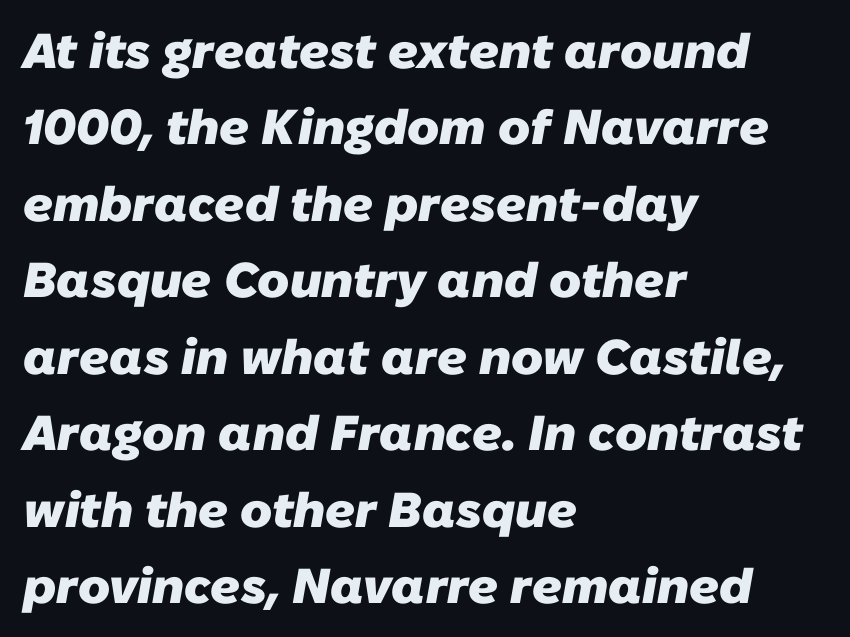
Q: Is the text bold? A: Yes.
Q: Is the typeface a serif or a sans-serif typeface? A: Sans-serif.
Q: Is the text underlined? A: No.
Q: How is the paragraph aligned? A: Left-aligned.
Q: Is the spacing between letters normal or unusually wide? A: Normal.
Q: Is the spacing between lines tight, normal or loose? A: Normal.
Q: Width (condensed, normal, or wide)? A: Normal.
Q: Stroke contrast? A: Low.
Q: x-height? A: Medium.
Q: Monospaced? A: No.
